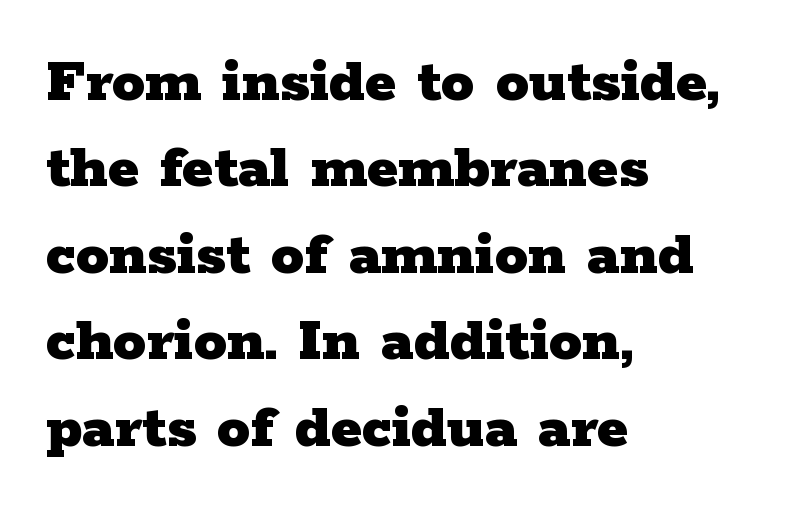
Q: Is the text bold? A: Yes.
Q: Is the text italic (slanted)? A: No, it is upright.
Q: Is the typeface a serif or a sans-serif typeface? A: Serif.
Q: Is the text underlined? A: No.
Q: How is the paragraph aligned? A: Left-aligned.
Q: Is the spacing between letters normal or unusually wide? A: Normal.
Q: Is the spacing between lines tight, normal or loose? A: Normal.
Q: Width (condensed, normal, or wide)? A: Wide.
Q: Stroke contrast? A: Low.
Q: x-height? A: Medium.
Q: Monospaced? A: No.
